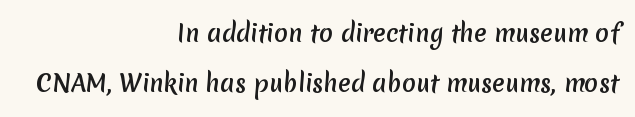
Whoever set this chose breathing room over compactness in the vertical rhythm. Honestly, there is no underline to notice here at all. Is the block centered? No — it sits flush against the right margin. The horizontal fit of the characters is conventional and even.
